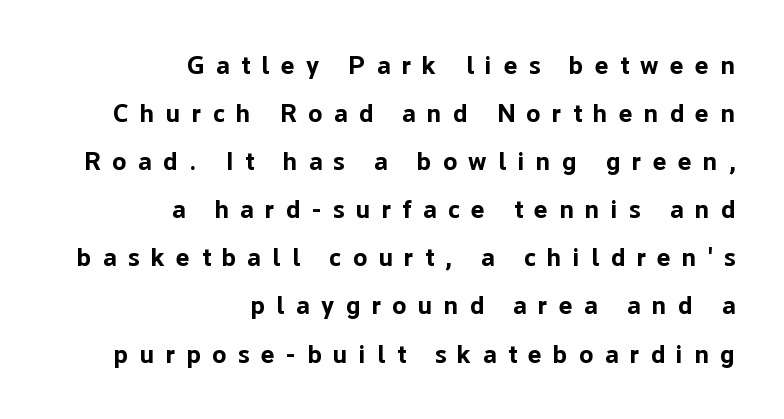
The image shows 26 px bold type, upright; set right-aligned, line spacing 1.85x, unusually wide letter spacing (+0.44 em), not underlined.
